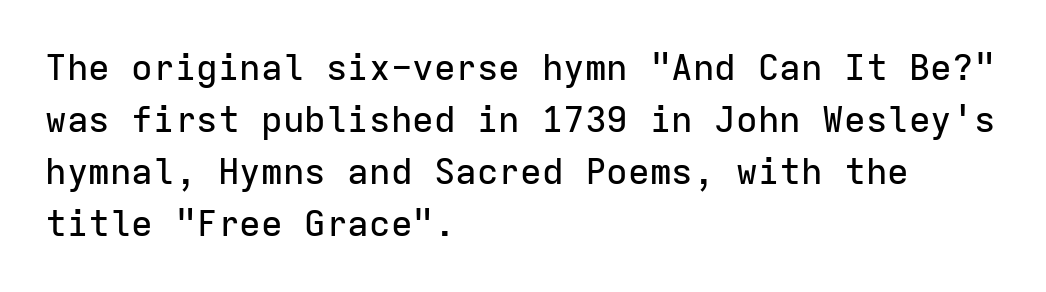
{"serif": "no", "italic": "no", "width": "normal", "stroke_contrast": "low", "x_height": "medium", "monospaced": "yes", "underline": "no", "align": "left", "line_spacing": "normal", "line_spacing_ratio": 1.44, "letter_spacing": "normal", "letter_spacing_em": 0.0, "glyph_px": 36}
